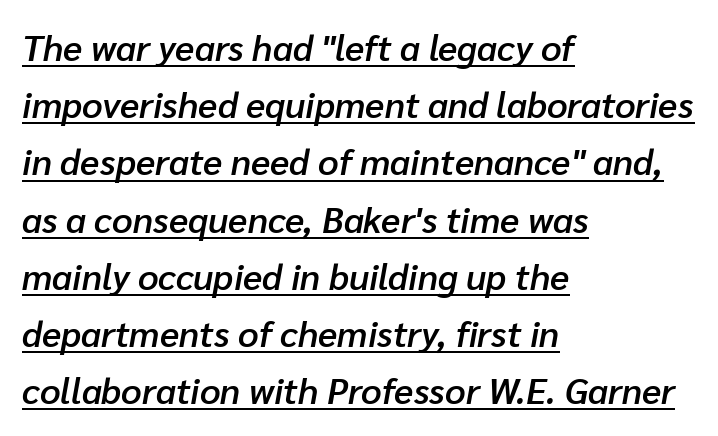
The image shows 36 px semibold type, italic (leaning right); set left-aligned, normal line spacing (1.59x), normal letter spacing, underlined; low stroke contrast and a medium x-height.
